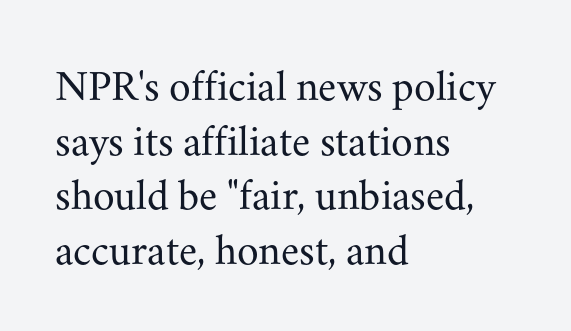
The image shows 44 px regular-weight serif type, upright; set left-aligned, line spacing 1.24x, normal letter spacing, not underlined; medium stroke contrast and a small x-height.
